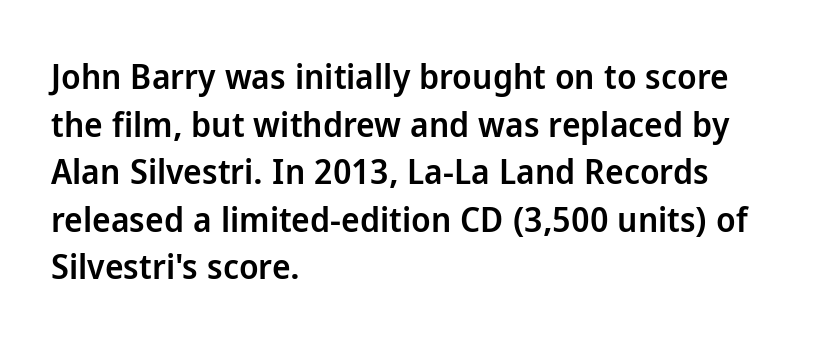
The image shows 35 px semibold sans-serif type, upright; set left-aligned, normal line spacing (1.36x), normal letter spacing, not underlined; low stroke contrast and a medium x-height.
